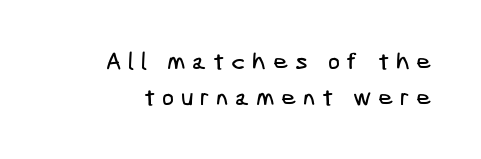
The image shows 24 px text type; set normal line spacing (1.49x), unusually wide letter spacing (+0.27 em), not underlined.
